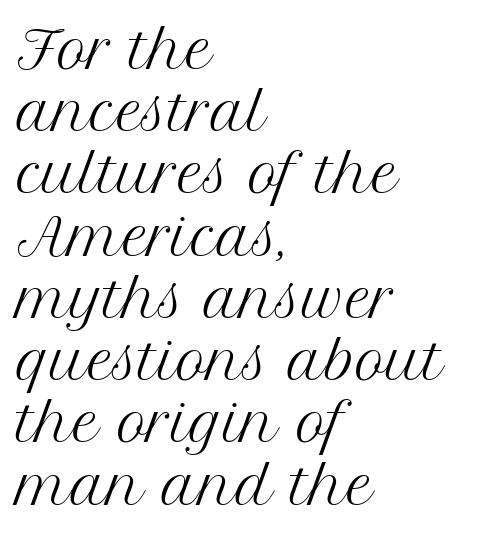
{"bold": "no", "weight": "regular", "width": "normal", "stroke_contrast": "medium", "x_height": "medium", "monospaced": "no", "underline": "no", "align": "left", "line_spacing_ratio": 1.22, "letter_spacing": "normal", "letter_spacing_em": 0.0, "glyph_px": 51}
